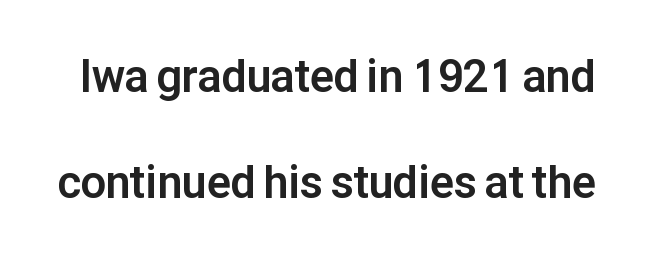
Q: Is the text bold? A: Yes.
Q: Is the text italic (slanted)? A: No, it is upright.
Q: Is the typeface a serif or a sans-serif typeface? A: Sans-serif.
Q: Is the text underlined? A: No.
Q: Is the spacing between letters normal or unusually wide? A: Normal.
Q: Is the spacing between lines tight, normal or loose? A: Loose.
Q: Width (condensed, normal, or wide)? A: Normal.
Q: Stroke contrast? A: Low.
Q: x-height? A: Medium.
Q: Monospaced? A: No.
